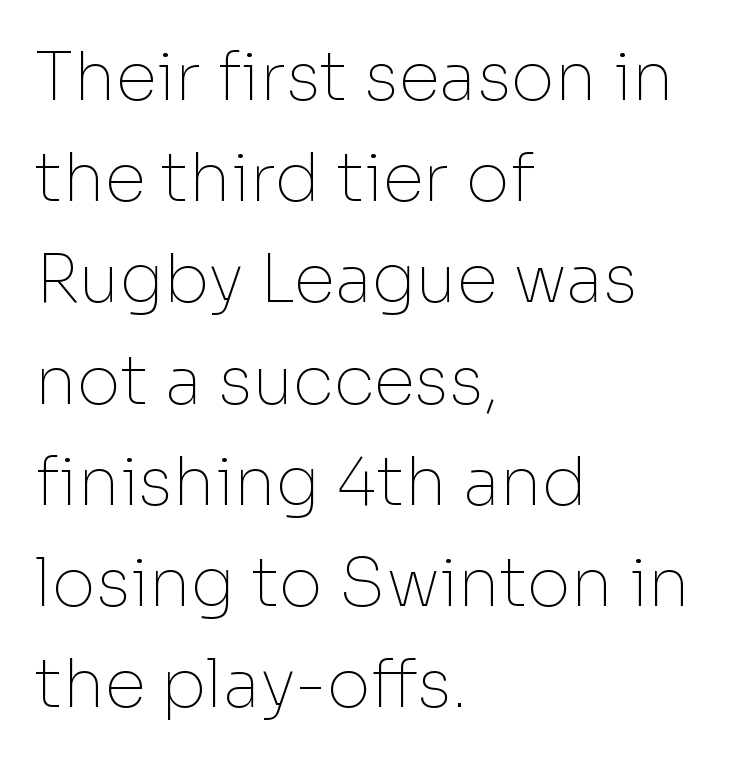
The image shows 67 px thin sans-serif type, upright; set left-aligned, normal line spacing (1.51x), normal letter spacing, not underlined; low stroke contrast and a medium x-height.
